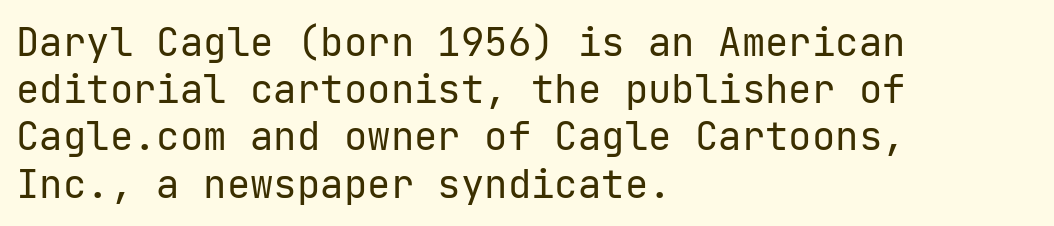
Q: Is the text bold? A: No.
Q: Is the text italic (slanted)? A: No, it is upright.
Q: Is the typeface a serif or a sans-serif typeface? A: Sans-serif.
Q: Is the text underlined? A: No.
Q: How is the paragraph aligned? A: Left-aligned.
Q: Is the spacing between letters normal or unusually wide? A: Normal.
Q: Width (condensed, normal, or wide)? A: Normal.
Q: Stroke contrast? A: Low.
Q: x-height? A: Medium.
